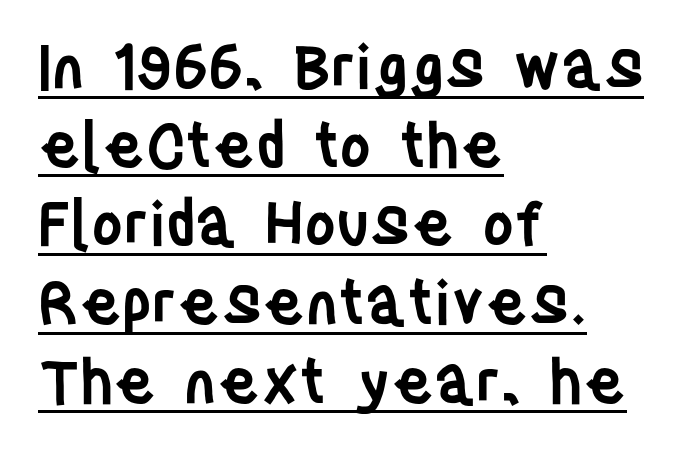
{"serif": "no", "italic": "no", "bold": "semi", "weight": "semibold", "width": "condensed", "stroke_contrast": "low", "x_height": "large", "monospaced": "no", "underline": "yes", "align": "left", "line_spacing": "normal", "line_spacing_ratio": 1.29, "letter_spacing": "normal", "letter_spacing_em": 0.0, "glyph_px": 61}
